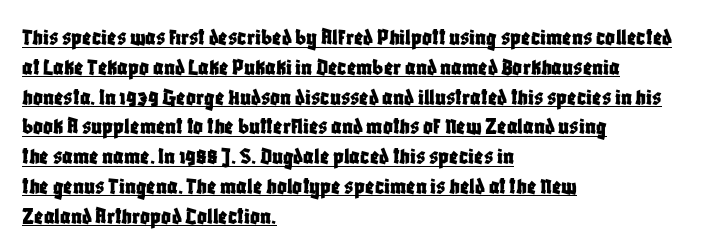
The image shows 24 px text type, upright; set left-aligned, line spacing 1.24x, normal letter spacing, underlined.
